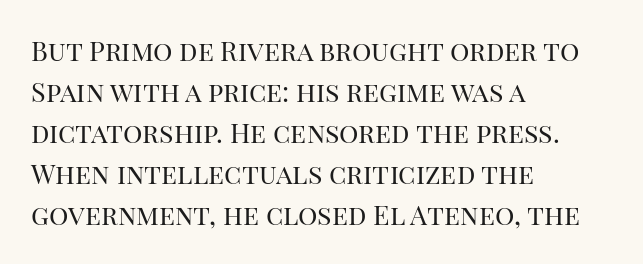
{"italic": "no", "bold": "no", "underline": "no", "align": "left", "line_spacing": "normal", "line_spacing_ratio": 1.52, "letter_spacing": "normal", "letter_spacing_em": 0.0, "glyph_px": 27}
